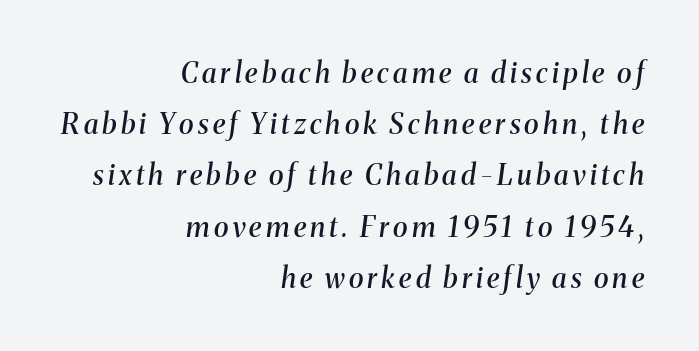
Q: Is the text bold? A: Semi-bold.
Q: Is the text italic (slanted)? A: Yes, it leans right by about 8 degrees.
Q: Is the typeface a serif or a sans-serif typeface? A: Serif.
Q: Is the text underlined? A: No.
Q: How is the paragraph aligned? A: Right-aligned.
Q: Width (condensed, normal, or wide)? A: Normal.
Q: Stroke contrast? A: Medium.
Q: x-height? A: Medium.
Q: Monospaced? A: No.
